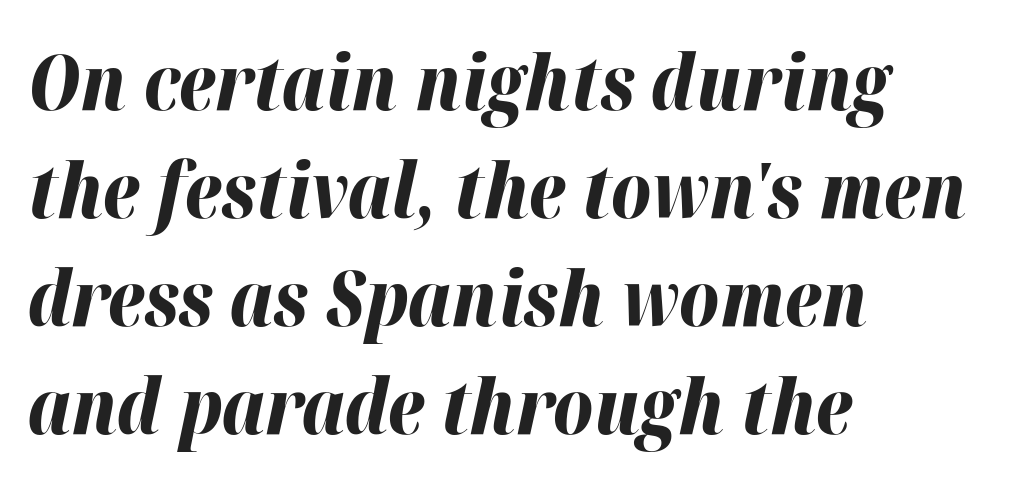
Q: Is the text bold? A: Yes.
Q: Is the text italic (slanted)? A: Yes, it leans right by about 12 degrees.
Q: Is the text underlined? A: No.
Q: How is the paragraph aligned? A: Left-aligned.
Q: Is the spacing between letters normal or unusually wide? A: Normal.
Q: Is the spacing between lines tight, normal or loose? A: Normal.
Q: Width (condensed, normal, or wide)? A: Normal.
Q: Stroke contrast? A: High.
Q: x-height? A: Medium.
Q: Monospaced? A: No.
